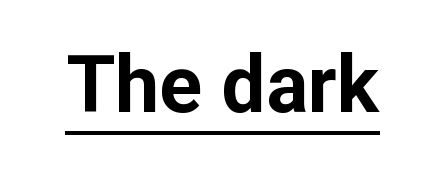
The image shows 79 px bold sans-serif type, upright; set normal letter spacing, underlined; low stroke contrast and a medium x-height.
